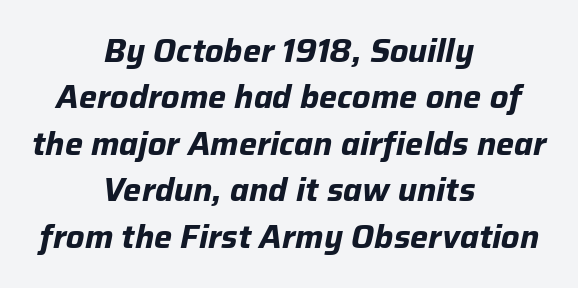
These lines are rendered in a variable-pitch font. Does extra space separate the letters? No, they use regular spacing. As a designer I'd log this as weight 700, bold. In terms of leading, this rendering sits right in the middle.
